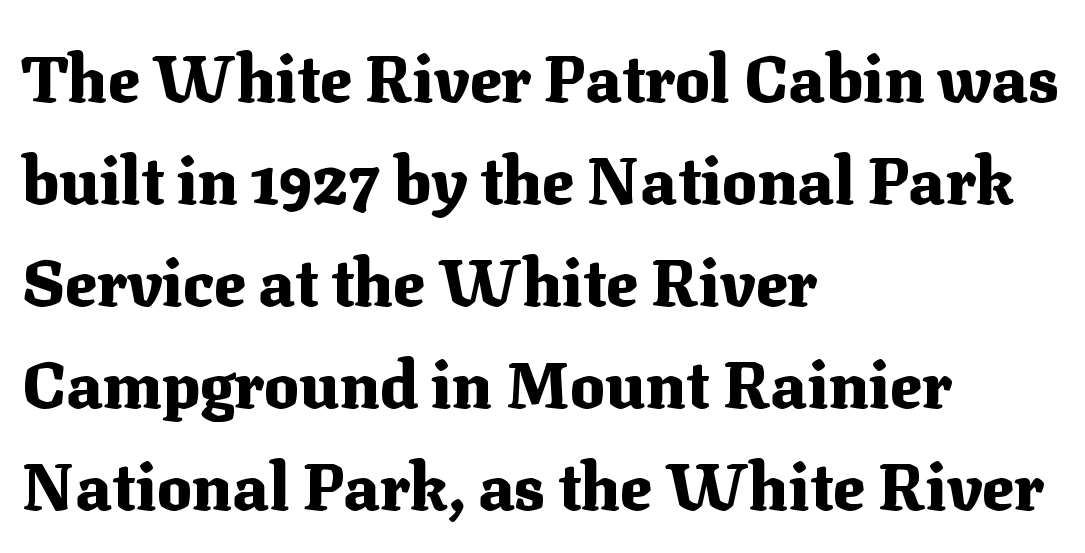
The rendering anchors every line to the left-hand side. Does the type have serifs? Yes, each stem ends in a small foot. Caption: bold face, heavy strokes. Italic: no, the glyphs are upright roman.
